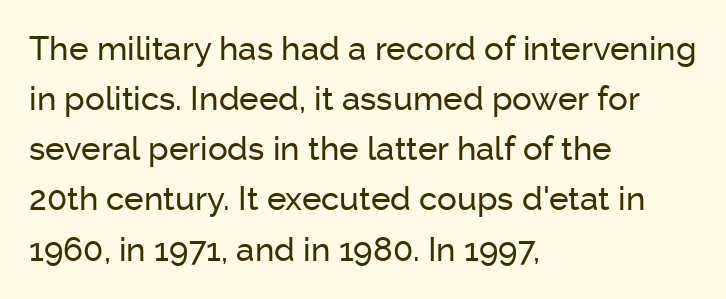
Q: Is the text italic (slanted)? A: No, it is upright.
Q: Is the typeface a serif or a sans-serif typeface? A: Sans-serif.
Q: Is the text underlined? A: No.
Q: How is the paragraph aligned? A: Left-aligned.
Q: Is the spacing between letters normal or unusually wide? A: Normal.
Q: Is the spacing between lines tight, normal or loose? A: Normal.
Q: Width (condensed, normal, or wide)? A: Normal.
Q: Stroke contrast? A: Low.
Q: x-height? A: Medium.
Q: Monospaced? A: No.
